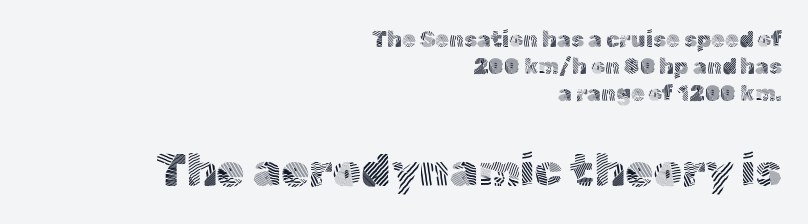
{"serif": "no", "italic": "no", "bold": "no", "weight": "light", "width": "normal", "x_height": "medium", "monospaced": "no", "underline": "no", "align": "right", "line_spacing_ratio": 1.22, "letter_spacing": "normal", "letter_spacing_em": 0.0, "larger_block": "second", "size_ratio": 2.05, "glyph_px": 45}
